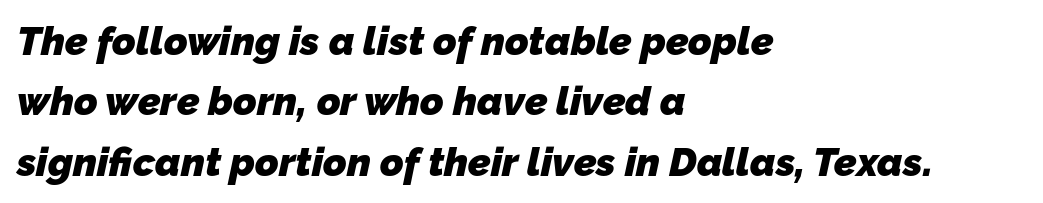
The vertical gap from one line to the next is medium. Glyph-to-glyph distance matches everyday printed text. Typographically, this falls in the sans-serif category. The sample has been set heavy, in full bold.
